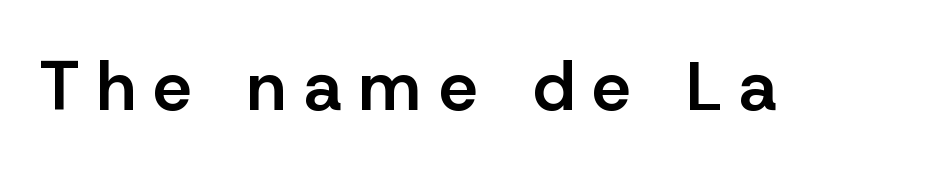
Q: Is the text bold? A: Semi-bold.
Q: Is the text italic (slanted)? A: No, it is upright.
Q: Is the typeface a serif or a sans-serif typeface? A: Sans-serif.
Q: Is the text underlined? A: No.
Q: Is the spacing between letters normal or unusually wide? A: Unusually wide.
Q: Width (condensed, normal, or wide)? A: Normal.
Q: Stroke contrast? A: Low.
Q: x-height? A: Medium.
Q: Monospaced? A: No.
